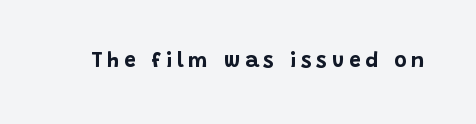
The image shows 21 px bold type, upright; set unusually wide letter spacing (+0.23 em), not underlined.
